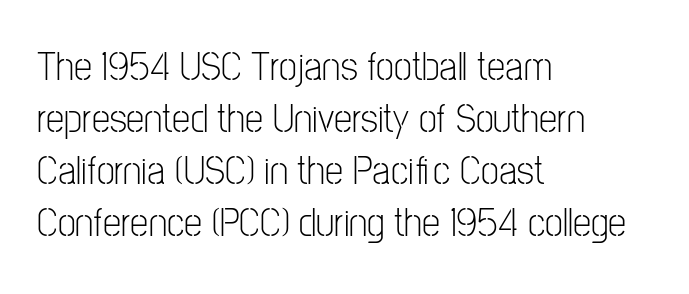
The image shows 41 px light, condensed sans-serif type, upright; set left-aligned, normal line spacing (1.27x), normal letter spacing, not underlined; low stroke contrast and a medium x-height.
